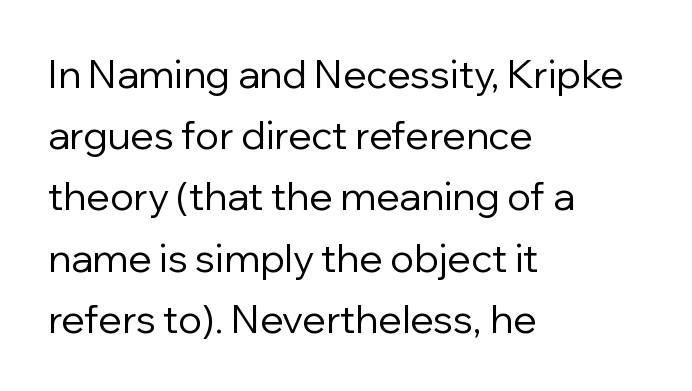
The image shows 39 px regular-weight sans-serif type, upright; set left-aligned, normal line spacing (1.57x), normal letter spacing, not underlined; low stroke contrast and a medium x-height.
